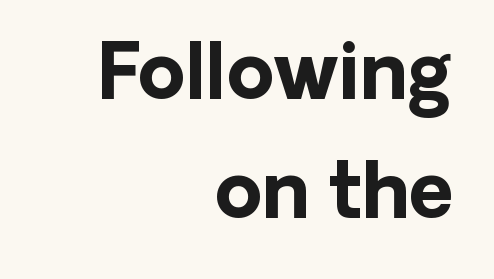
The image shows 76 px bold sans-serif type, upright; set right-aligned, normal line spacing (1.56x), normal letter spacing, not underlined; low stroke contrast and a medium x-height.
